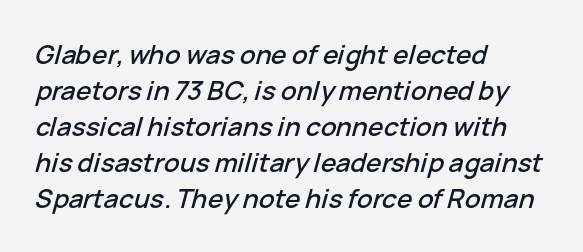
{"italic": "yes", "lean": "right", "slant_degrees": 15, "underline": "no", "align": "left", "line_spacing": "normal", "line_spacing_ratio": 1.38, "letter_spacing": "normal", "letter_spacing_em": 0.0, "glyph_px": 26}
